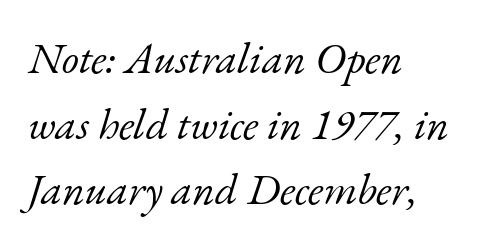
{"serif": "yes", "italic": "yes", "lean": "right", "slant_degrees": 17, "bold": "no", "weight": "light", "width": "normal", "stroke_contrast": "low", "x_height": "small", "monospaced": "no", "underline": "no", "align": "left", "line_spacing": "normal", "line_spacing_ratio": 1.49, "letter_spacing": "normal", "letter_spacing_em": 0.0, "glyph_px": 44}
